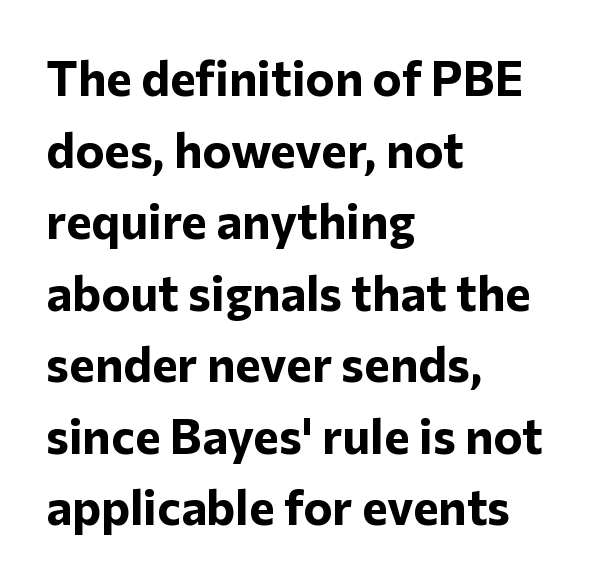
{"serif": "no", "italic": "no", "bold": "yes", "weight": "bold", "width": "normal", "stroke_contrast": "low", "x_height": "medium", "monospaced": "no", "underline": "no", "align": "left", "line_spacing": "normal", "line_spacing_ratio": 1.46, "letter_spacing": "normal", "letter_spacing_em": 0.0, "glyph_px": 49}
